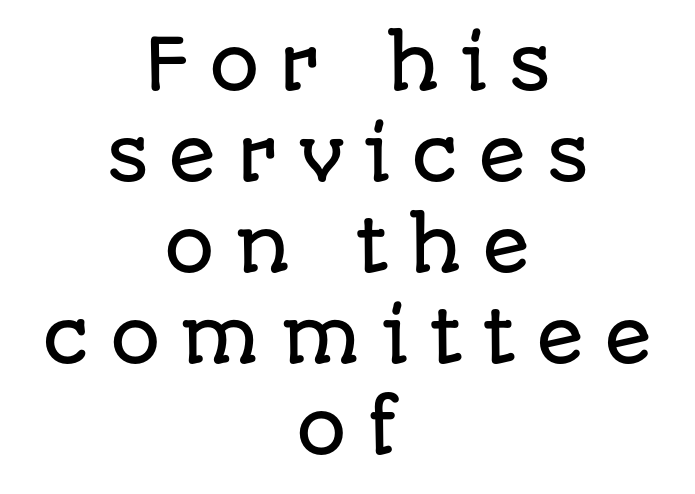
The image shows 71 px sans-serif type, upright; set centered, normal line spacing (1.28x), unusually wide letter spacing (+0.27 em), not underlined; low stroke contrast and a large x-height.
